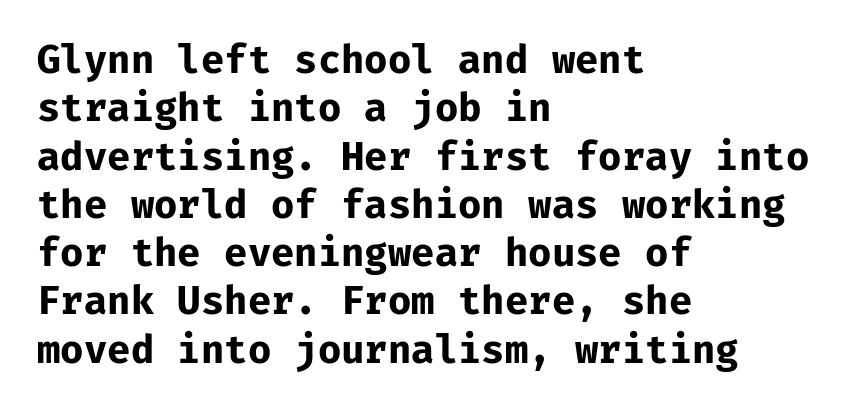
Q: Is the text bold? A: Yes.
Q: Is the text italic (slanted)? A: No, it is upright.
Q: Is the typeface a serif or a sans-serif typeface? A: Sans-serif.
Q: Is the text underlined? A: No.
Q: How is the paragraph aligned? A: Left-aligned.
Q: Is the spacing between letters normal or unusually wide? A: Normal.
Q: Is the spacing between lines tight, normal or loose? A: Normal.
Q: Width (condensed, normal, or wide)? A: Normal.
Q: Stroke contrast? A: Low.
Q: x-height? A: Medium.
Q: Monospaced? A: Yes.
